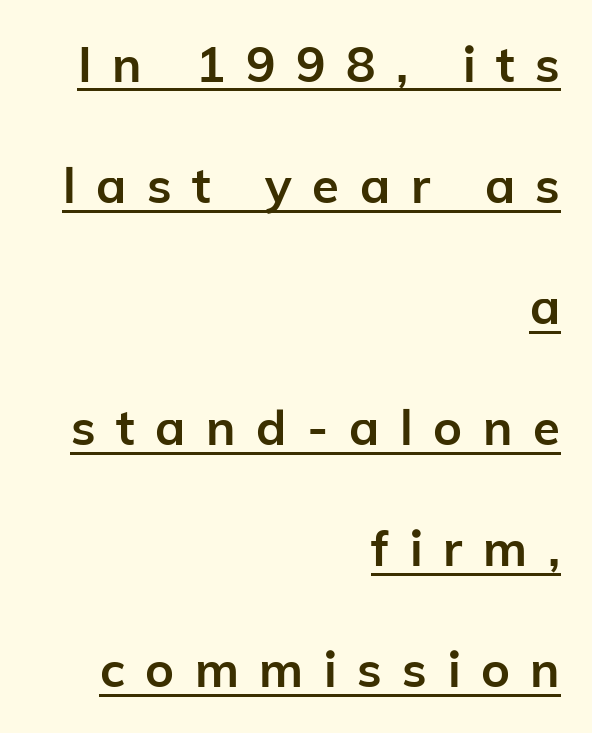
Leading: increased. Pretty heavy lettering here — definitely bold. These characters rest on top of a visible drawn line. The type sits square on the baseline with zero lean. You could not count columns in this text — the font is proportionally spaced. Observe the absence of serifs on each vertical stroke in this sample.
